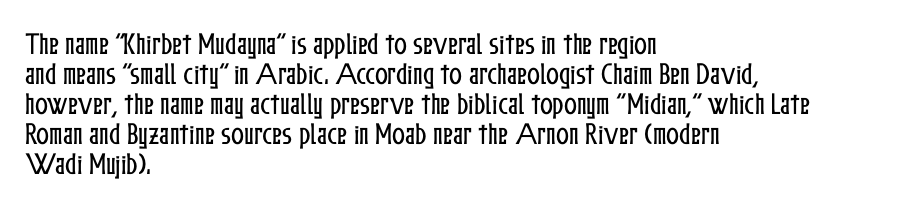
The lines in this sample share a left origin and differ only in where they stop. Tracking here is standard; glyphs follow each other at the usual distance. How would I describe the line gaps? Plain and ordinary. You can tell it's not italic because the verticals are truly vertical.
